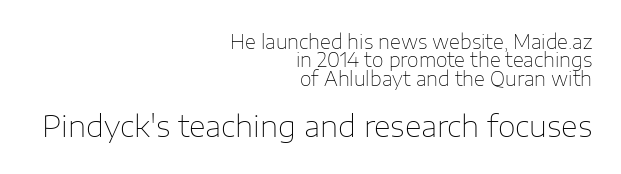
Q: Is the text bold? A: No.
Q: Is the text italic (slanted)? A: No, it is upright.
Q: Is the typeface a serif or a sans-serif typeface? A: Sans-serif.
Q: Is the text underlined? A: No.
Q: How is the paragraph aligned? A: Right-aligned.
Q: Is the spacing between letters normal or unusually wide? A: Normal.
Q: Is the spacing between lines tight, normal or loose? A: Tight.
Q: Which block of text is set in a larger size, the first (top) or the second (bottom)? A: The second (bottom) one.
Q: Width (condensed, normal, or wide)? A: Normal.
Q: Stroke contrast? A: Low.
Q: x-height? A: Medium.
Q: Monospaced? A: No.
